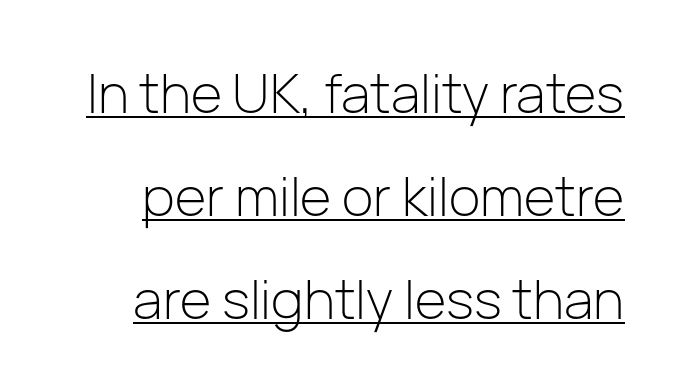
{"serif": "no", "italic": "no", "bold": "no", "weight": "light", "width": "normal", "stroke_contrast": "low", "x_height": "medium", "monospaced": "no", "underline": "yes", "line_spacing": "loose", "line_spacing_ratio": 1.91, "letter_spacing": "normal", "letter_spacing_em": 0.0, "glyph_px": 54}
